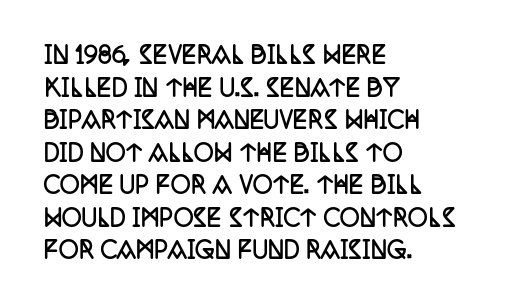
The letters stand straight up with perfectly vertical stems. Vertical spacing — default. Beneath every word, the page is bare. Typeset ragged right — the left edge is the straight one.
